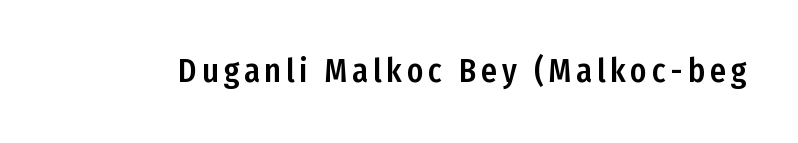
Just letters on the line, the space beneath them empty. The lettering holds an erect, upright posture throughout. A typesetter would call this proportional, since set widths differ per character. Grotesque or geometric, the face here clearly has no serifs.
